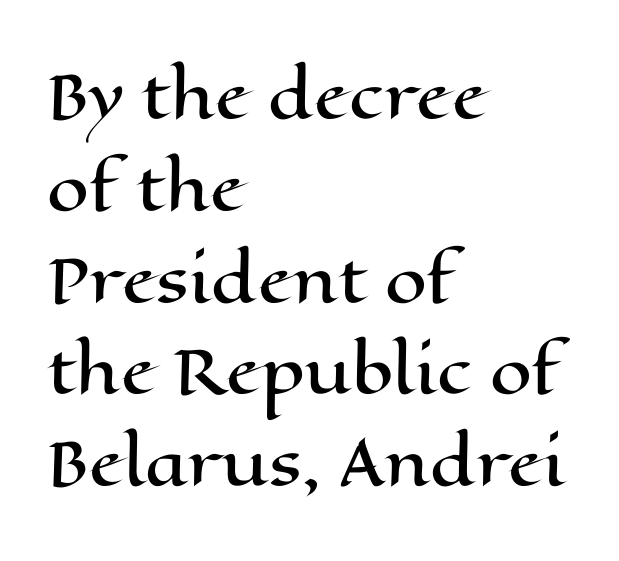
This rendering leaves character spacing at its baseline value. Words float on clear page, feet unadorned. A classic flush-left, rag-right setting is used for this passage. Is this a fixed-width face? No — the glyphs have proportional, varying widths. How would I describe the line gaps? Plain and ordinary. Characters remain perfectly vertical along every line.
